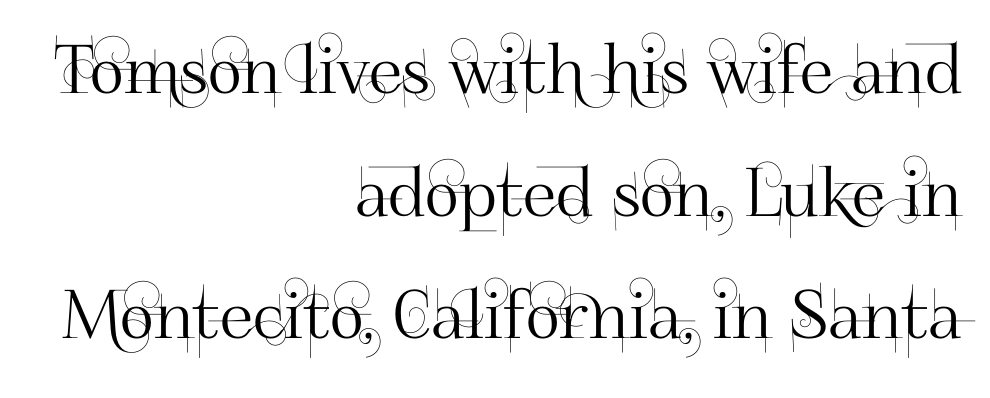
{"serif": "no", "italic": "no", "width": "normal", "stroke_contrast": "high", "x_height": "small", "monospaced": "no", "underline": "no", "align": "right", "line_spacing_ratio": 1.83, "letter_spacing": "normal", "letter_spacing_em": 0.0, "glyph_px": 67}
